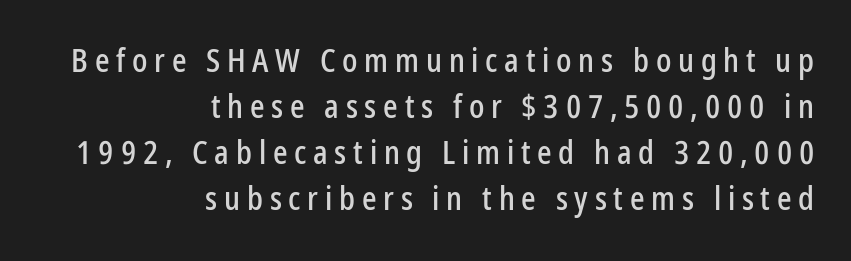
Q: Is the text italic (slanted)? A: No, it is upright.
Q: Is the typeface a serif or a sans-serif typeface? A: Sans-serif.
Q: Is the text underlined? A: No.
Q: How is the paragraph aligned? A: Right-aligned.
Q: Is the spacing between letters normal or unusually wide? A: Unusually wide.
Q: Is the spacing between lines tight, normal or loose? A: Normal.
Q: Width (condensed, normal, or wide)? A: Condensed.
Q: Stroke contrast? A: Low.
Q: x-height? A: Medium.
Q: Monospaced? A: No.
